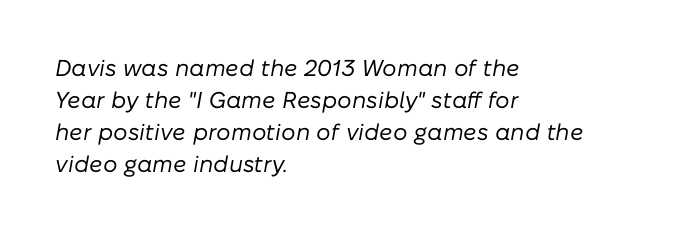
Heaviness? Minimal to ordinary, like unemphasized prose. Each line starts at the same left margin while the right side varies. The letters sit at their default tracking, neither squeezed nor spread. This rendering features lettering with no underline. The passage shown stacks its lines at a standard gap.
